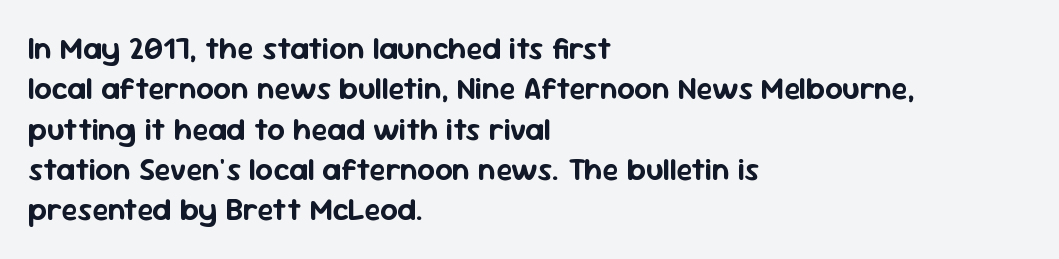
Q: Is the text italic (slanted)? A: No, it is upright.
Q: Is the typeface a serif or a sans-serif typeface? A: Sans-serif.
Q: Is the text underlined? A: No.
Q: How is the paragraph aligned? A: Left-aligned.
Q: Is the spacing between letters normal or unusually wide? A: Normal.
Q: Is the spacing between lines tight, normal or loose? A: Normal.
Q: Width (condensed, normal, or wide)? A: Normal.
Q: Stroke contrast? A: Low.
Q: x-height? A: Medium.
Q: Monospaced? A: No.
